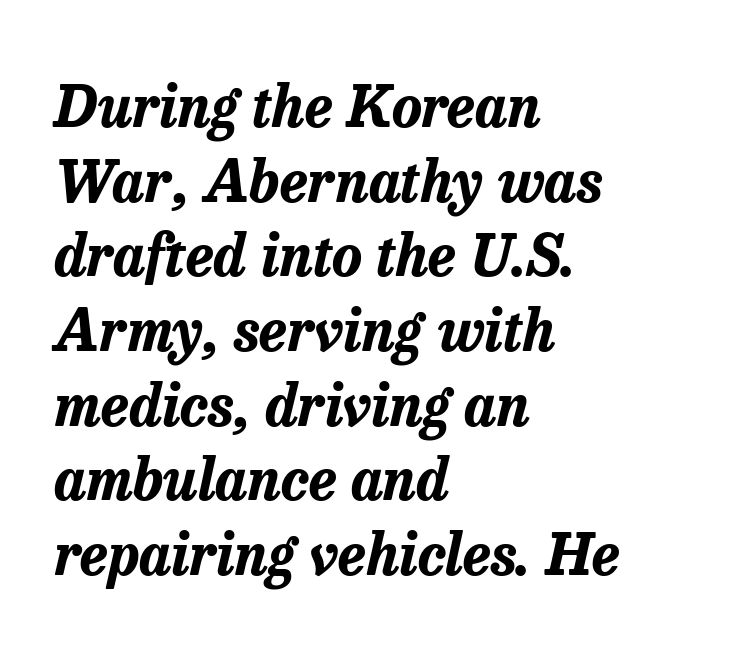
Typographic density is high because the face is bold. Visually the block forms a straight wall on the left and a jagged coastline on the right. Is there much room between lines? A standard amount, neither cramped nor airy. This sample has the flowing, uneven cadence of proportional lettering.
